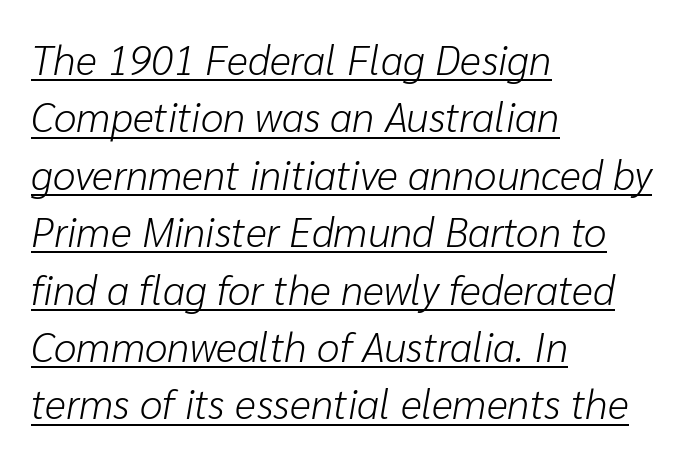
The image shows 41 px light type, italic (leaning right); set left-aligned, normal line spacing (1.4x), normal letter spacing, underlined; low stroke contrast and a medium x-height.
